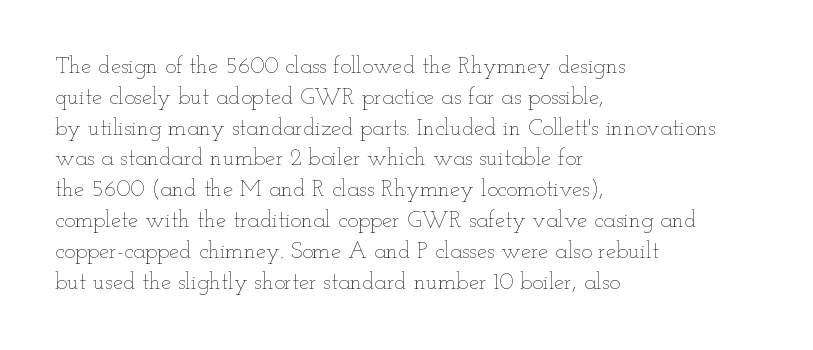
The image shows 23 px text type, upright; set left-aligned, normal line spacing (1.34x), normal letter spacing, not underlined.
